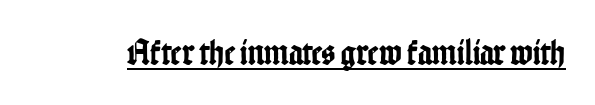
Q: Is the text italic (slanted)? A: No, it is upright.
Q: Is the typeface a serif or a sans-serif typeface? A: Sans-serif.
Q: Is the text underlined? A: Yes.
Q: Is the spacing between letters normal or unusually wide? A: Normal.
Q: Width (condensed, normal, or wide)? A: Condensed.
Q: Stroke contrast? A: Low.
Q: x-height? A: Medium.
Q: Monospaced? A: No.
